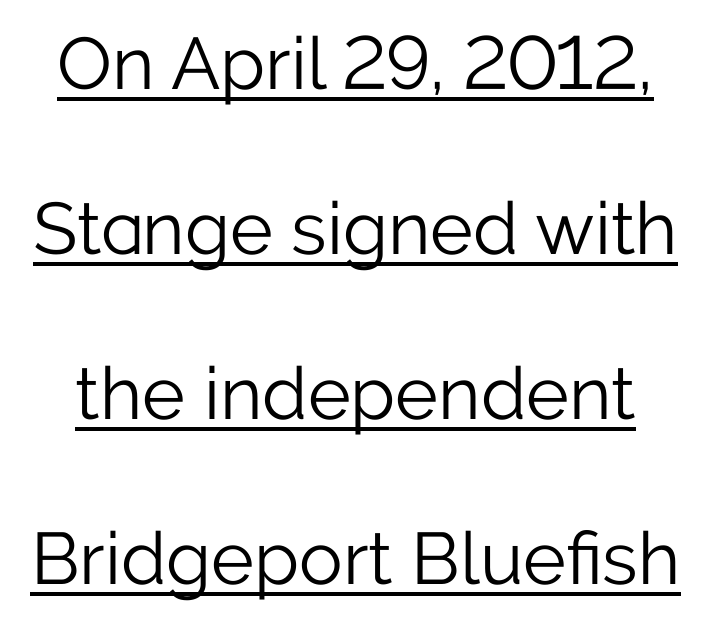
The image shows 73 px light sans-serif type, upright; set loose line spacing (2.26x), normal letter spacing, underlined; low stroke contrast and a medium x-height.
